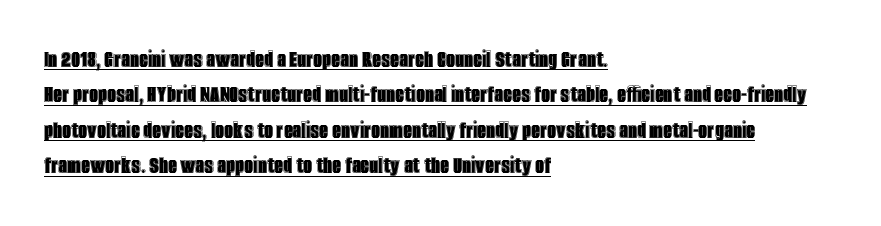
The image shows 25 px text type, upright; set left-aligned, normal line spacing (1.42x), normal letter spacing, underlined.
